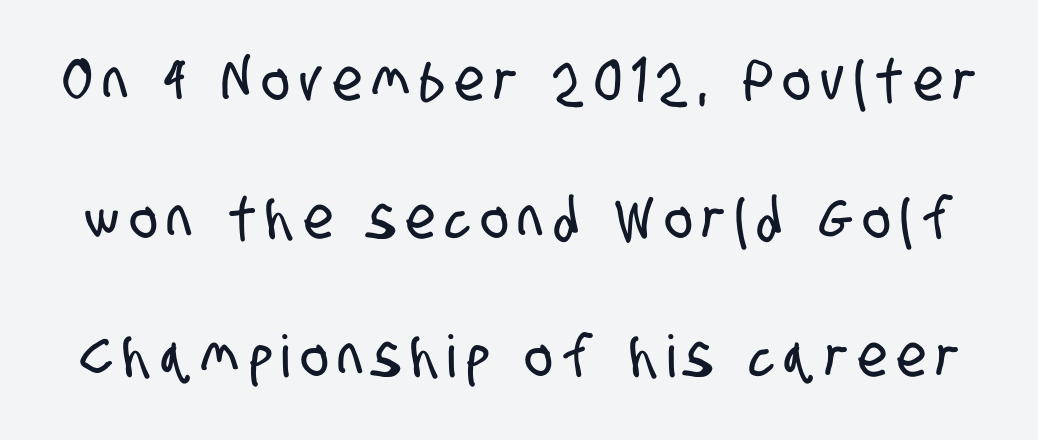
Q: Is the typeface a serif or a sans-serif typeface? A: Sans-serif.
Q: Is the text underlined? A: No.
Q: Is the spacing between lines tight, normal or loose? A: Loose.
Q: Width (condensed, normal, or wide)? A: Condensed.
Q: Stroke contrast? A: Low.
Q: x-height? A: Large.
Q: Monospaced? A: No.
